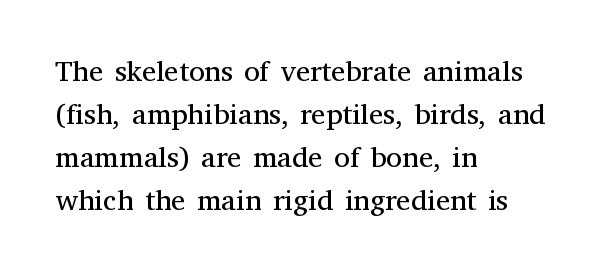
The image shows 29 px regular-weight serif type, upright; set left-aligned, normal line spacing (1.48x), normal letter spacing, not underlined; medium stroke contrast and a medium x-height.
